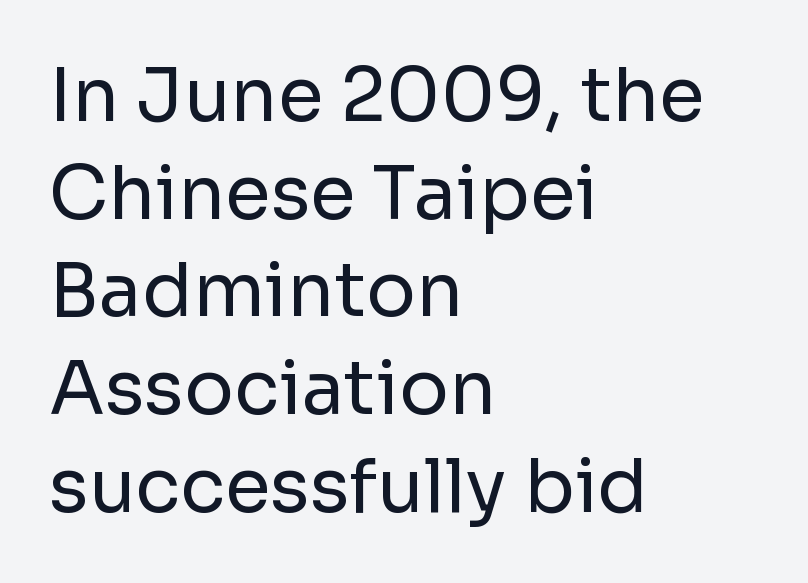
The image shows 74 px regular-weight sans-serif type, upright; set left-aligned, normal line spacing (1.32x), normal letter spacing, not underlined; low stroke contrast and a medium x-height.
